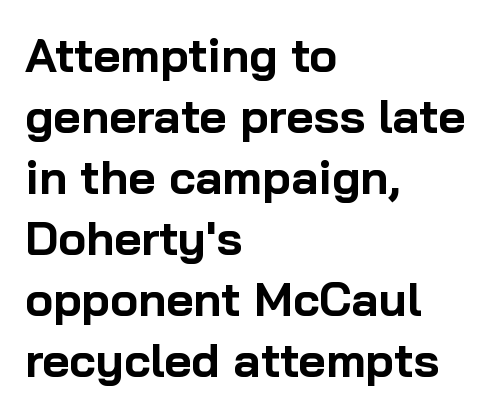
Q: Is the text bold? A: Yes.
Q: Is the text italic (slanted)? A: No, it is upright.
Q: Is the typeface a serif or a sans-serif typeface? A: Sans-serif.
Q: Is the text underlined? A: No.
Q: How is the paragraph aligned? A: Left-aligned.
Q: Is the spacing between letters normal or unusually wide? A: Normal.
Q: Is the spacing between lines tight, normal or loose? A: Normal.
Q: Width (condensed, normal, or wide)? A: Normal.
Q: Stroke contrast? A: Low.
Q: x-height? A: Medium.
Q: Monospaced? A: No.
